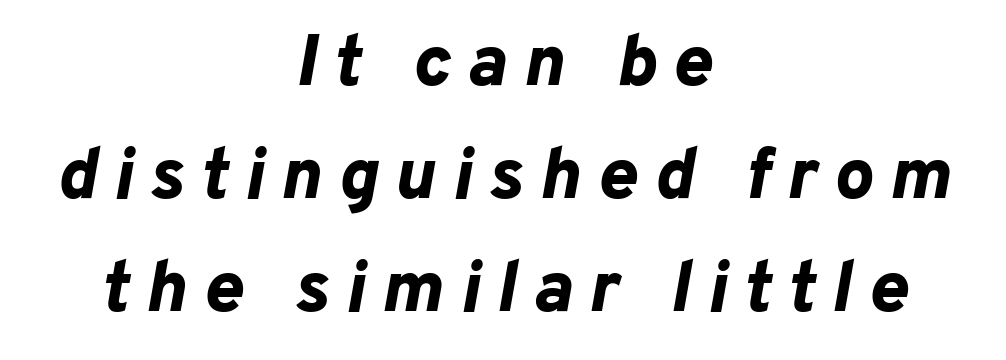
{"italic": "yes", "lean": "right", "slant_degrees": 10, "bold": "yes", "weight": "bold", "width": "normal", "stroke_contrast": "low", "x_height": "medium", "monospaced": "no", "underline": "no", "align": "center", "line_spacing": "normal", "line_spacing_ratio": 1.55, "letter_spacing": "wide", "letter_spacing_em": 0.23, "glyph_px": 73}
